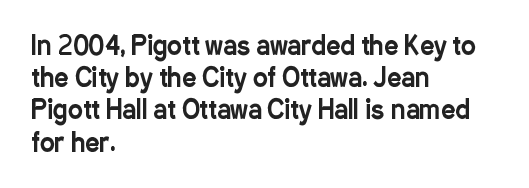
Q: Is the text italic (slanted)? A: No, it is upright.
Q: Is the text underlined? A: No.
Q: How is the paragraph aligned? A: Left-aligned.
Q: Is the spacing between letters normal or unusually wide? A: Normal.
Q: Is the spacing between lines tight, normal or loose? A: Normal.
